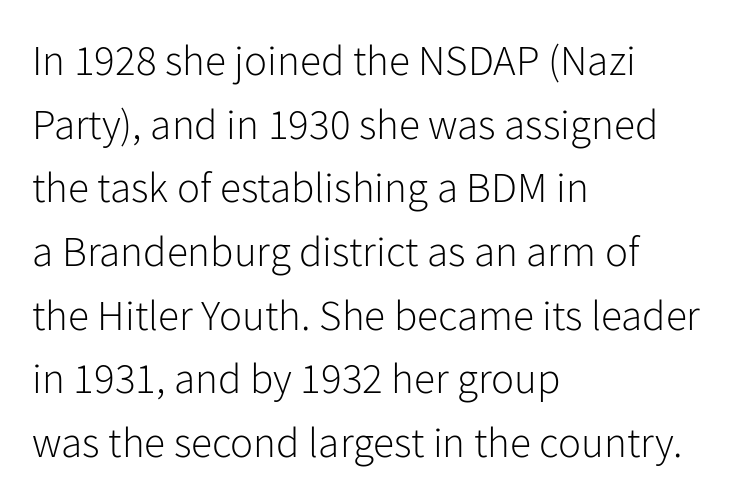
The image shows 43 px light sans-serif type, upright; set left-aligned, normal line spacing (1.48x), normal letter spacing, not underlined; low stroke contrast and a medium x-height.
